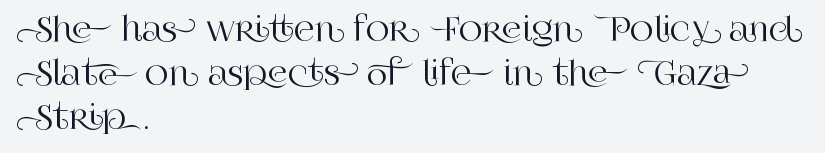
{"serif": "yes", "italic": "no", "width": "normal", "stroke_contrast": "high", "x_height": "large", "monospaced": "no", "underline": "no", "align": "left", "line_spacing": "normal", "line_spacing_ratio": 1.37, "letter_spacing": "normal", "letter_spacing_em": 0.0, "glyph_px": 32}
